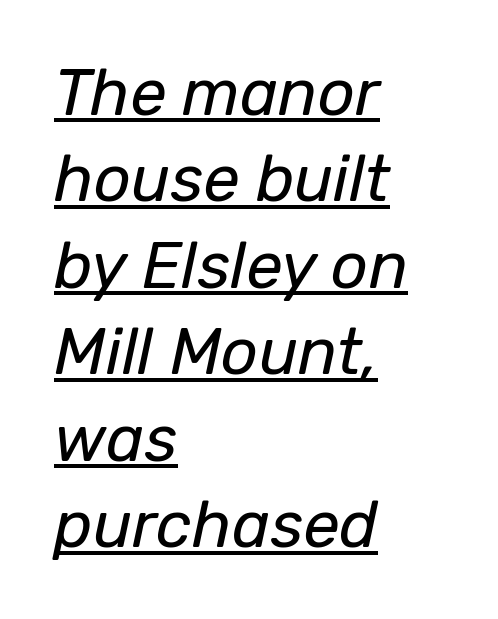
Q: Is the text bold? A: No.
Q: Is the text italic (slanted)? A: Yes, it leans right by about 12 degrees.
Q: Is the text underlined? A: Yes.
Q: How is the paragraph aligned? A: Left-aligned.
Q: Is the spacing between letters normal or unusually wide? A: Normal.
Q: Is the spacing between lines tight, normal or loose? A: Normal.
Q: Width (condensed, normal, or wide)? A: Normal.
Q: Stroke contrast? A: Low.
Q: x-height? A: Medium.
Q: Monospaced? A: No.
